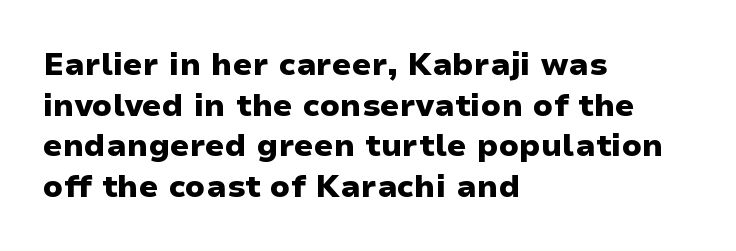
The image shows 31 px heavy, wide sans-serif type, upright; set left-aligned, normal line spacing (1.31x), normal letter spacing, not underlined; low stroke contrast and a medium x-height.
